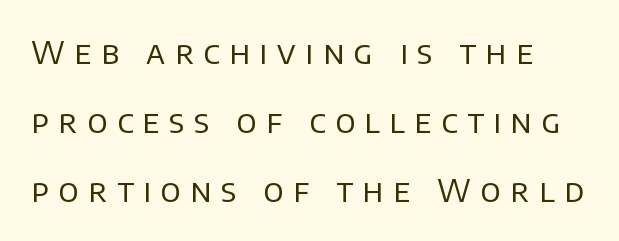
Q: Is the text bold? A: No.
Q: Is the text italic (slanted)? A: No, it is upright.
Q: Is the typeface a serif or a sans-serif typeface? A: Sans-serif.
Q: Is the text underlined? A: No.
Q: Is the spacing between letters normal or unusually wide? A: Unusually wide.
Q: Is the spacing between lines tight, normal or loose? A: Loose.
Q: Width (condensed, normal, or wide)? A: Normal.
Q: Stroke contrast? A: Low.
Q: x-height? A: Large.
Q: Monospaced? A: No.
